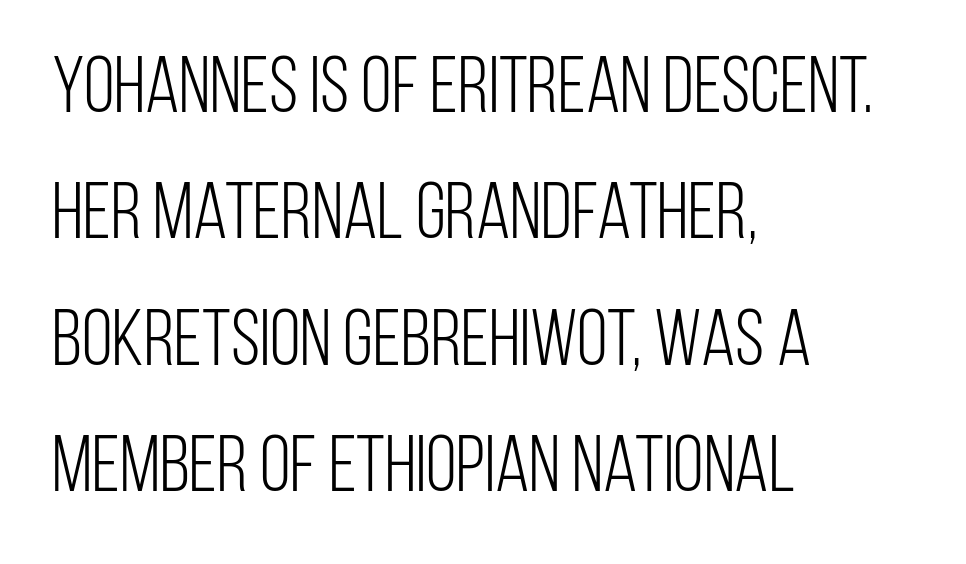
The image shows 79 px light, condensed sans-serif type, upright; set left-aligned, normal line spacing (1.6x), normal letter spacing, not underlined; low stroke contrast and a large x-height.
